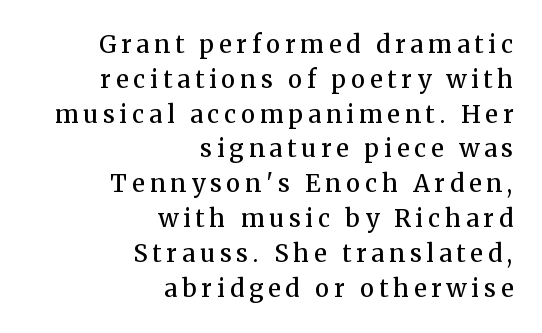
The image shows 24 px text type, upright; set right-aligned, normal line spacing (1.45x), unusually wide letter spacing (+0.21 em), not underlined.
